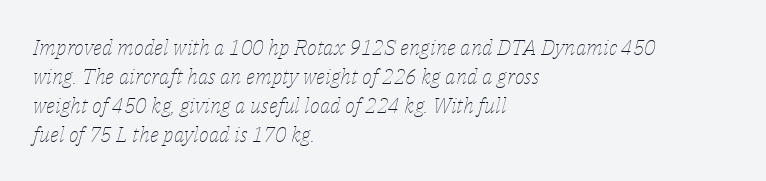
Q: Is the text bold? A: No.
Q: Is the text italic (slanted)? A: Yes, it leans right by about 14 degrees.
Q: Is the text underlined? A: No.
Q: How is the paragraph aligned? A: Left-aligned.
Q: Is the spacing between letters normal or unusually wide? A: Normal.
Q: Is the spacing between lines tight, normal or loose? A: Normal.
